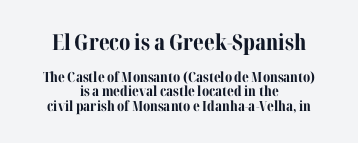
Q: Is the text bold? A: Yes.
Q: Is the text italic (slanted)? A: No, it is upright.
Q: Is the text underlined? A: No.
Q: How is the paragraph aligned? A: Centered.
Q: Is the spacing between letters normal or unusually wide? A: Normal.
Q: Is the spacing between lines tight, normal or loose? A: Tight.
Q: Which block of text is set in a larger size, the first (top) or the second (bottom)? A: The first (top) one.
